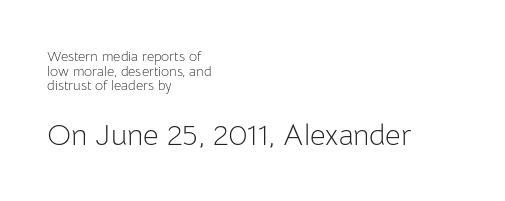
The image shows 30 px light sans-serif type, upright; set left-aligned, tight line spacing (1.04x), normal letter spacing, not underlined; the second (bottom) block is 2.14x larger; low stroke contrast and a medium x-height.
